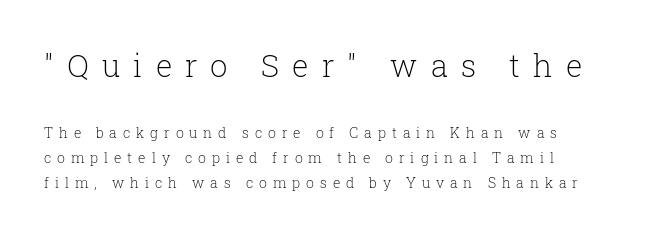
Q: Is the text bold? A: No.
Q: Is the text italic (slanted)? A: No, it is upright.
Q: Is the typeface a serif or a sans-serif typeface? A: Serif.
Q: Is the text underlined? A: No.
Q: How is the paragraph aligned? A: Left-aligned.
Q: Is the spacing between letters normal or unusually wide? A: Unusually wide.
Q: Which block of text is set in a larger size, the first (top) or the second (bottom)? A: The first (top) one.
Q: Width (condensed, normal, or wide)? A: Normal.
Q: Stroke contrast? A: Low.
Q: x-height? A: Medium.
Q: Monospaced? A: No.
